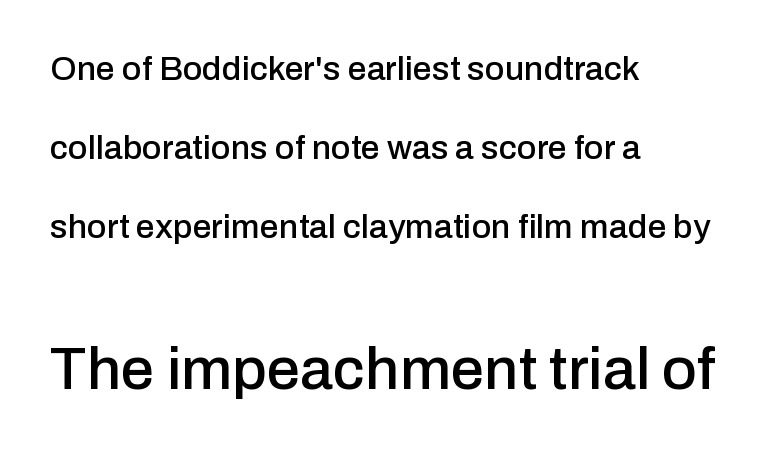
Q: Is the text italic (slanted)? A: No, it is upright.
Q: Is the typeface a serif or a sans-serif typeface? A: Sans-serif.
Q: Is the text underlined? A: No.
Q: How is the paragraph aligned? A: Left-aligned.
Q: Is the spacing between letters normal or unusually wide? A: Normal.
Q: Is the spacing between lines tight, normal or loose? A: Loose.
Q: Which block of text is set in a larger size, the first (top) or the second (bottom)? A: The second (bottom) one.
Q: Width (condensed, normal, or wide)? A: Normal.
Q: Stroke contrast? A: Low.
Q: x-height? A: Medium.
Q: Monospaced? A: No.
